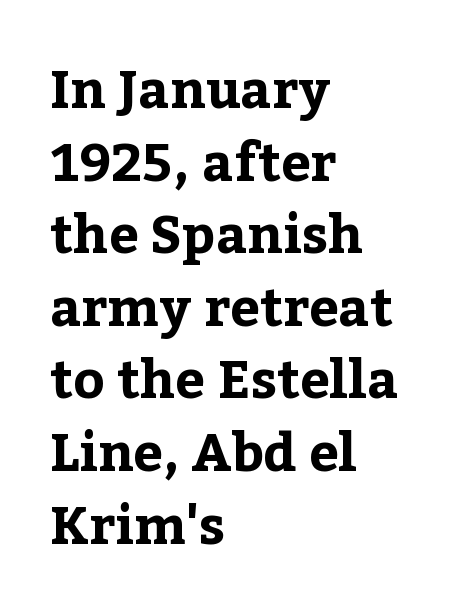
Q: Is the text bold? A: Yes.
Q: Is the text italic (slanted)? A: No, it is upright.
Q: Is the typeface a serif or a sans-serif typeface? A: Serif.
Q: Is the text underlined? A: No.
Q: How is the paragraph aligned? A: Left-aligned.
Q: Is the spacing between letters normal or unusually wide? A: Normal.
Q: Is the spacing between lines tight, normal or loose? A: Normal.
Q: Width (condensed, normal, or wide)? A: Normal.
Q: Stroke contrast? A: Low.
Q: x-height? A: Medium.
Q: Monospaced? A: No.
